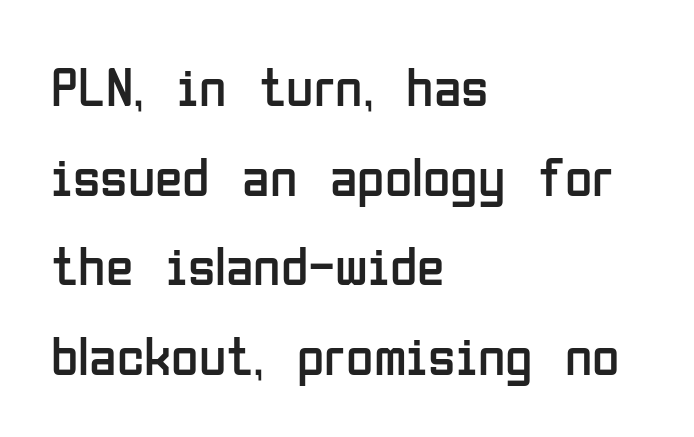
Is there much room between lines? A standard amount, neither cramped nor airy. This sample has the flowing, uneven cadence of proportional lettering. These lines are set flush left with a ragged right edge. The passage shown is typeset with a sans-serif family. This sample uses plain, unmodified letter spacing. Stroke mass is kept to a normal reading level or below.
